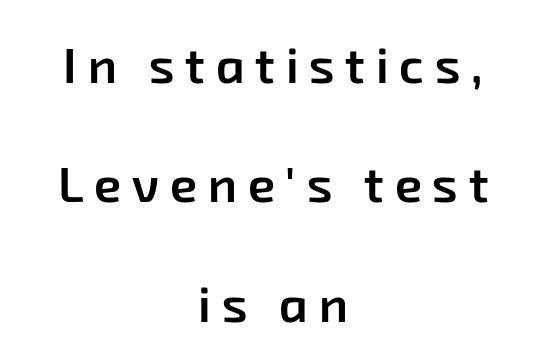
{"serif": "no", "bold": "semi", "weight": "semibold", "width": "normal", "stroke_contrast": "low", "x_height": "medium", "monospaced": "no", "underline": "no", "align": "center", "line_spacing": "loose", "line_spacing_ratio": 2.39, "letter_spacing": "wide", "letter_spacing_em": 0.21, "glyph_px": 50}
